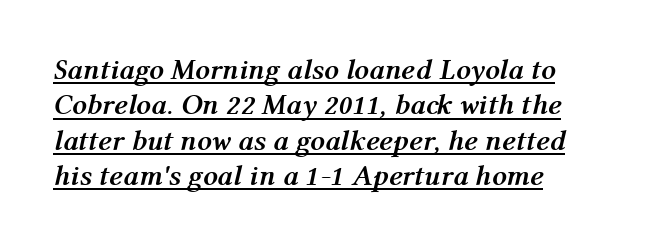
{"italic": "yes", "lean": "right", "slant_degrees": 12, "bold": "yes", "weight": "semibold", "width": "normal", "stroke_contrast": "medium", "x_height": "medium", "monospaced": "no", "underline": "yes", "align": "left", "line_spacing_ratio": 1.22, "letter_spacing": "normal", "letter_spacing_em": 0.0, "glyph_px": 29}
